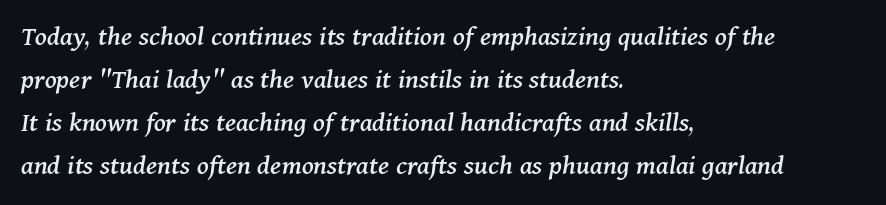
Serif or sans? Serif — the stroke terminals have little feet. You could call the tracking neutral — neither tight nor loose. Looks like regular typesetting: each glyph gets only the width it needs. Line starts are locked; line ends wander. Rows of type keep a routine distance in the vertical direction.
